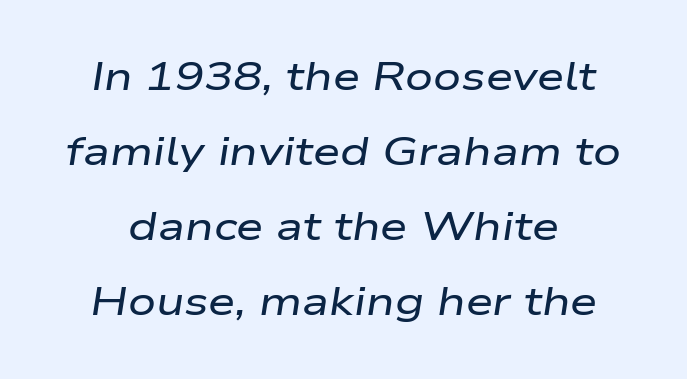
Q: Is the text italic (slanted)? A: Yes, it leans right by about 9 degrees.
Q: Is the text underlined? A: No.
Q: Is the spacing between letters normal or unusually wide? A: Normal.
Q: Is the spacing between lines tight, normal or loose? A: Loose.
Q: Width (condensed, normal, or wide)? A: Wide.
Q: Stroke contrast? A: Low.
Q: x-height? A: Medium.
Q: Monospaced? A: No.
